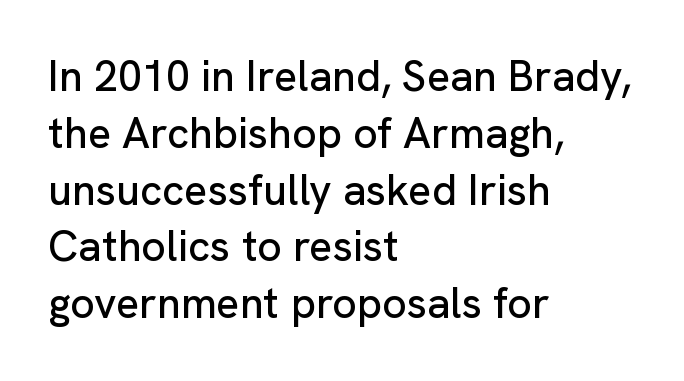
Q: Is the text italic (slanted)? A: No, it is upright.
Q: Is the typeface a serif or a sans-serif typeface? A: Sans-serif.
Q: Is the text underlined? A: No.
Q: How is the paragraph aligned? A: Left-aligned.
Q: Is the spacing between letters normal or unusually wide? A: Normal.
Q: Is the spacing between lines tight, normal or loose? A: Normal.
Q: Width (condensed, normal, or wide)? A: Normal.
Q: Stroke contrast? A: Low.
Q: x-height? A: Medium.
Q: Monospaced? A: No.
